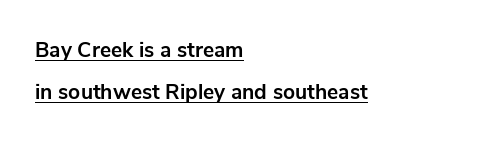
Vertically, the passage feels expansive, rows floating well apart. Line starts are locked; line ends wander. Ordinary non-slanted type is in use. Nobody touched the tracking dial on this one. Like a heading marked for emphasis, these lines bear an underscore. The letters are bold, with thick, heavy strokes.
